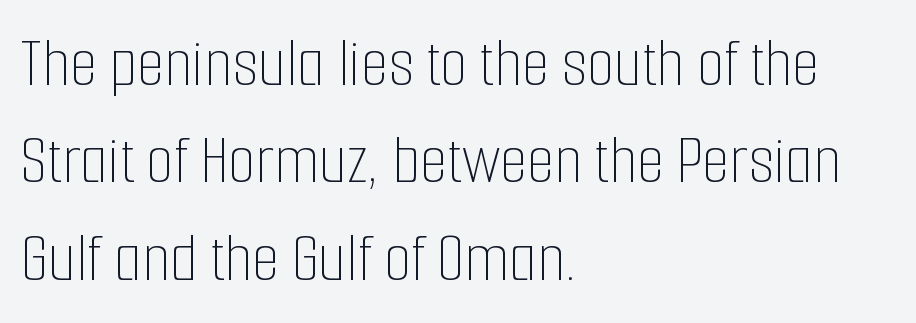
{"italic": "no", "bold": "no", "weight": "thin", "width": "condensed", "stroke_contrast": "low", "x_height": "medium", "monospaced": "no", "underline": "no", "align": "left", "line_spacing": "normal", "line_spacing_ratio": 1.37, "letter_spacing": "normal", "letter_spacing_em": 0.0, "glyph_px": 71}
